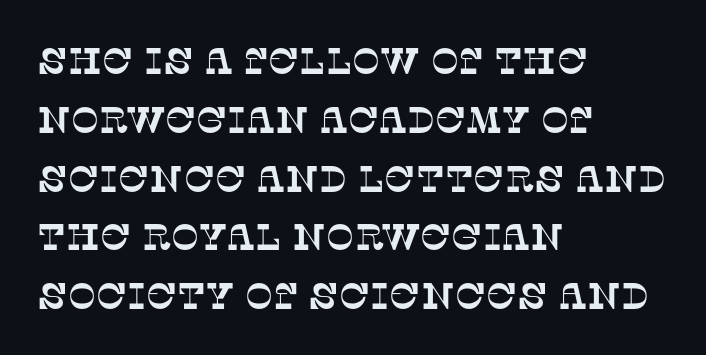
The image shows 37 px serif type; set left-aligned, normal line spacing (1.59x), normal letter spacing, not underlined; low stroke contrast and a large x-height.
